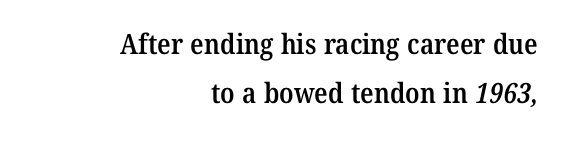
{"serif": "yes", "bold": "semi", "weight": "semibold", "width": "normal", "stroke_contrast": "medium", "x_height": "medium", "monospaced": "no", "underline": "no", "align": "right", "line_spacing_ratio": 1.74, "letter_spacing": "normal", "letter_spacing_em": 0.0, "glyph_px": 28}
